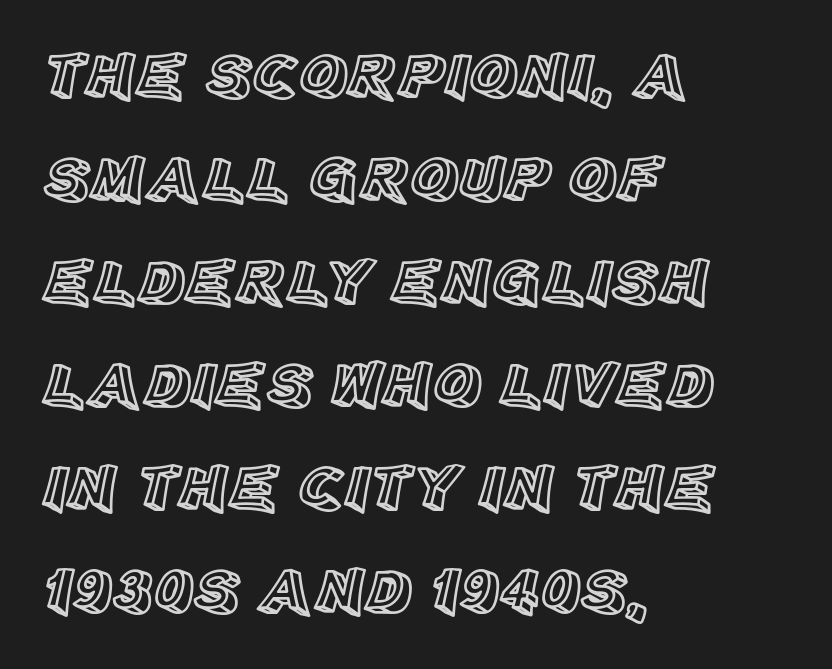
Each letter keeps its own natural width here, so spacing adapts to shape. Typeset ragged right — the left edge is the straight one. Words float on clear page, feet unadorned. Each new line begins a customary step beneath the previous one. These lines keep a tight, regular rhythm from letter to letter.
